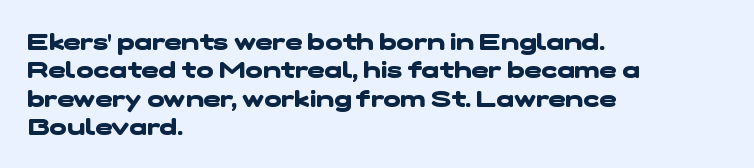
The image shows 23 px bold type; set left-aligned, line spacing 1.23x, normal letter spacing, not underlined.
